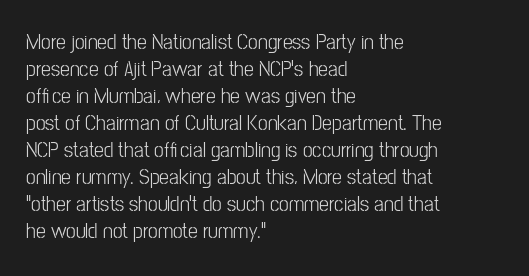
Beneath every word, the page is bare. The lettering holds an erect, upright posture throughout. Caption: face not bold, strokes unweighted. The gaps between neighbouring characters are ordinary and unremarkable.
